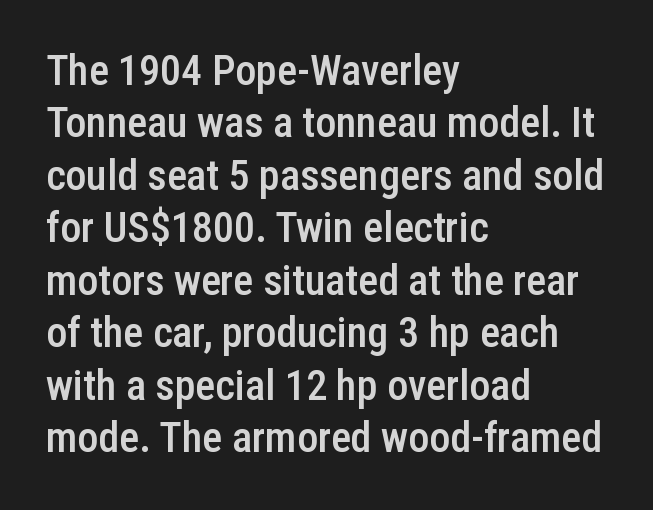
This rendering leaves character spacing at its baseline value. The designer went with a sans here, leaving each stem footless. Students, observe: this is what conventionally led text looks like. Horizontally, the lines are justified to the leading edge only.
